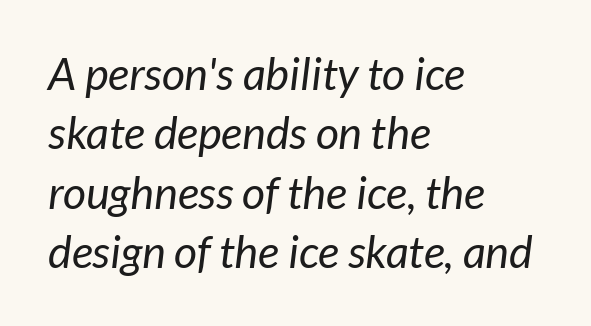
Varying glyph widths throughout — classic text-font behaviour. Regarding leading, the lines here are spaced in the standard way. These glyphs show unthickened strokes, regular width or finer. Default kerning and tracking; the words read as compact shapes. Beneath every word, the page is bare.
